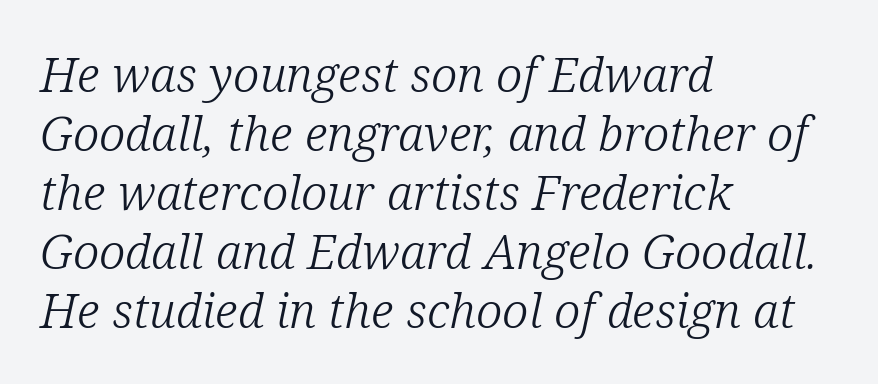
Q: Is the text bold? A: No.
Q: Is the text italic (slanted)? A: Yes, it leans right by about 12 degrees.
Q: Is the typeface a serif or a sans-serif typeface? A: Serif.
Q: Is the text underlined? A: No.
Q: How is the paragraph aligned? A: Left-aligned.
Q: Is the spacing between letters normal or unusually wide? A: Normal.
Q: Width (condensed, normal, or wide)? A: Normal.
Q: Stroke contrast? A: Low.
Q: x-height? A: Medium.
Q: Monospaced? A: No.
